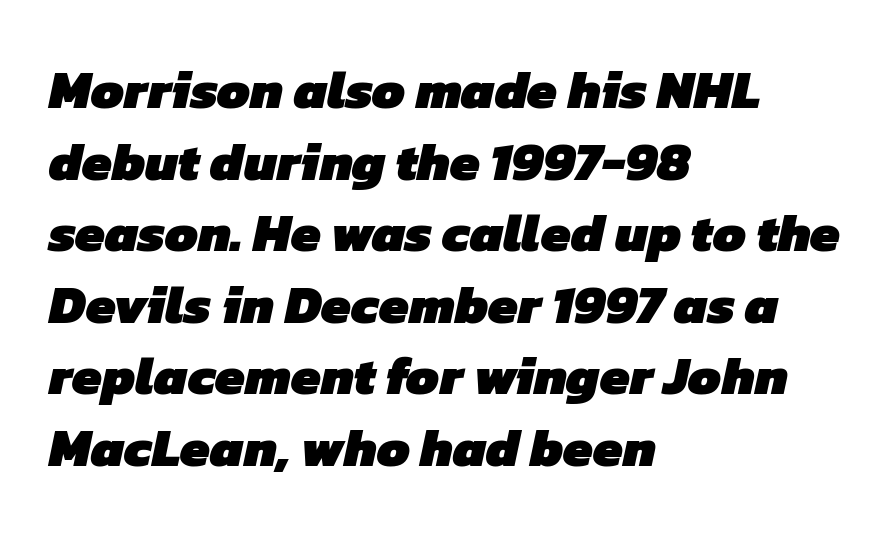
The image shows 53 px heavy sans-serif type; set left-aligned, normal line spacing (1.35x), normal letter spacing, not underlined; low stroke contrast and a medium x-height.
